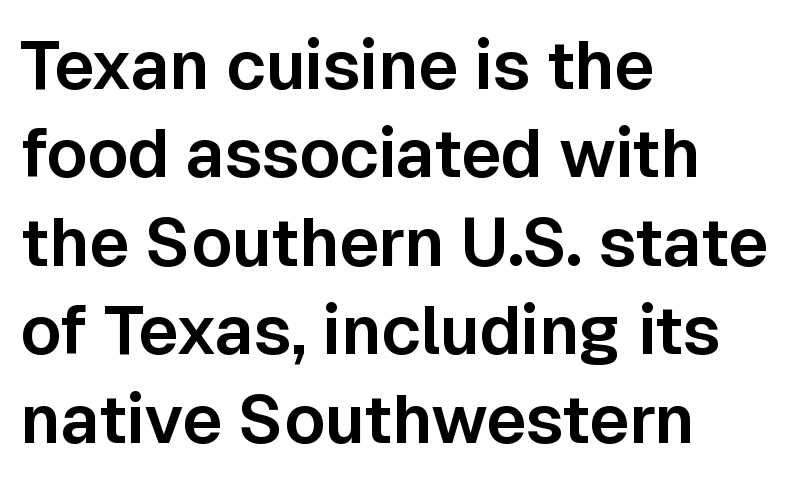
The image shows 68 px sans-serif type, upright; set left-aligned, normal line spacing (1.3x), normal letter spacing, not underlined; low stroke contrast and a medium x-height.
